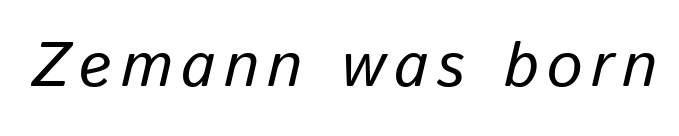
{"italic": "yes", "lean": "right", "slant_degrees": 13, "bold": "no", "weight": "regular", "width": "normal", "stroke_contrast": "low", "x_height": "medium", "monospaced": "no", "underline": "no", "glyph_px": 63}
